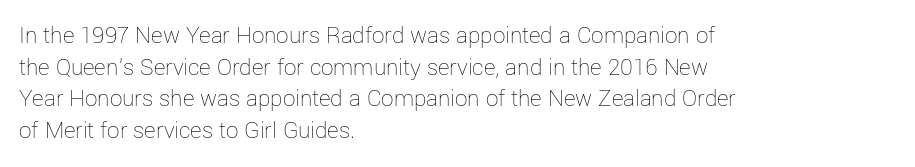
The characters are drawn with everyday or finer stroke widths. The string is rendered with underlining switched off. Leading matches the norm, producing a regular column. This sample uses plain, unmodified letter spacing.
